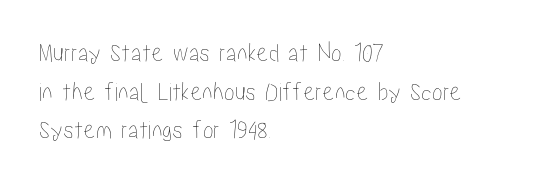
{"italic": "no", "underline": "no", "align": "left", "line_spacing": "normal", "line_spacing_ratio": 1.43, "letter_spacing": "normal", "letter_spacing_em": 0.0, "glyph_px": 27}
